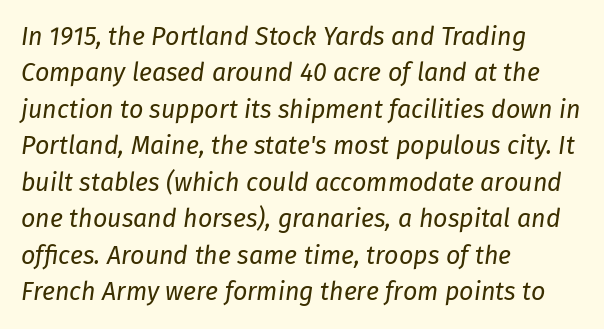
Summary of weight: not heavy and not bold. What stands out about the letter spacing? Nothing — it is the standard amount. The specimen reads as italic at a glance. Horizontal bands of white between lines are of average thickness.
